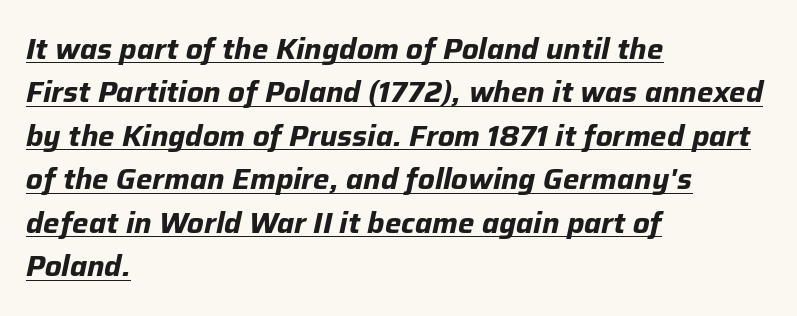
Compared with ordinary roman type, these characters are visibly tilted. The letters advance in unequal steps, a hallmark of proportional type. A typographer would call this underscored text. Left-aligned paragraph, ragged on the right.
